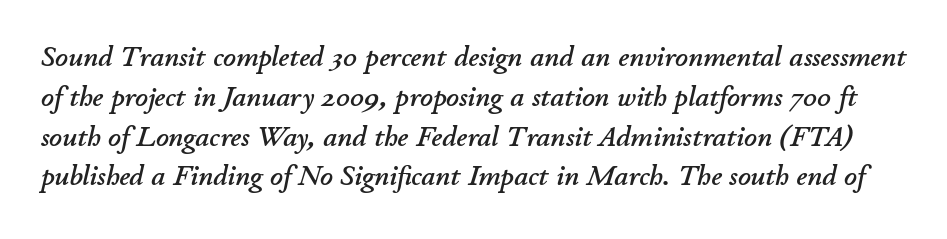
Q: Is the text italic (slanted)? A: Yes, it leans right by about 11 degrees.
Q: Is the text underlined? A: No.
Q: Is the spacing between letters normal or unusually wide? A: Normal.
Q: Is the spacing between lines tight, normal or loose? A: Normal.
Q: Width (condensed, normal, or wide)? A: Normal.
Q: Stroke contrast? A: Low.
Q: x-height? A: Small.
Q: Monospaced? A: No.
